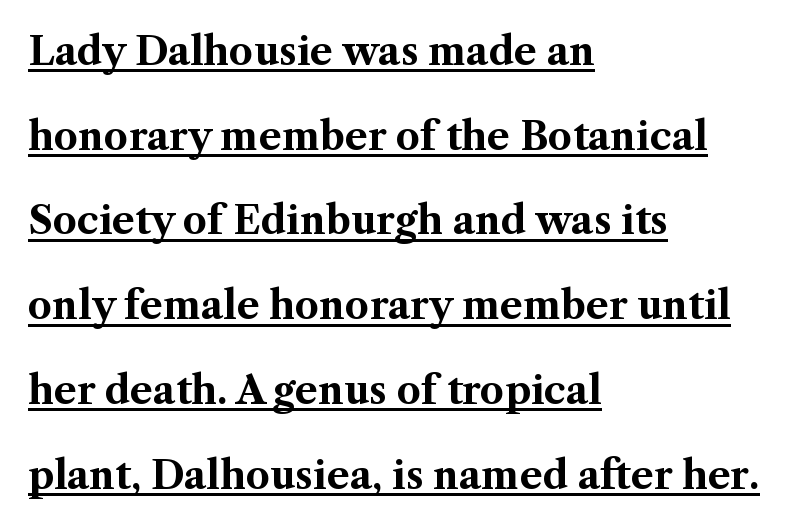
{"serif": "yes", "italic": "no", "bold": "yes", "weight": "bold", "width": "normal", "stroke_contrast": "medium", "x_height": "medium", "monospaced": "no", "underline": "yes", "align": "left", "line_spacing": "loose", "line_spacing_ratio": 2.23, "letter_spacing": "normal", "letter_spacing_em": 0.0, "glyph_px": 38}
